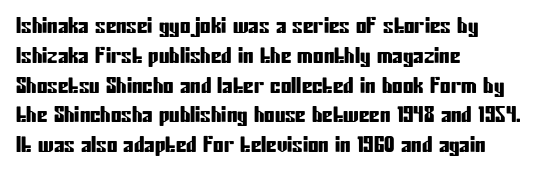
The image shows 21 px text type, upright; set left-aligned, normal line spacing (1.42x), normal letter spacing, not underlined.
